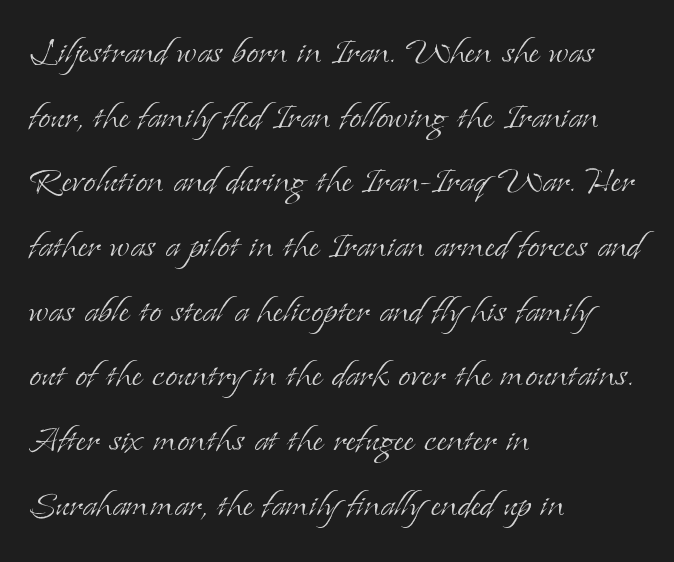
Q: Is the text bold? A: No.
Q: Is the text italic (slanted)? A: Yes.
Q: Is the typeface a serif or a sans-serif typeface? A: Serif.
Q: Is the text underlined? A: No.
Q: How is the paragraph aligned? A: Left-aligned.
Q: Is the spacing between letters normal or unusually wide? A: Normal.
Q: Is the spacing between lines tight, normal or loose? A: Normal.
Q: Width (condensed, normal, or wide)? A: Normal.
Q: Stroke contrast? A: Low.
Q: x-height? A: Small.
Q: Monospaced? A: No.
